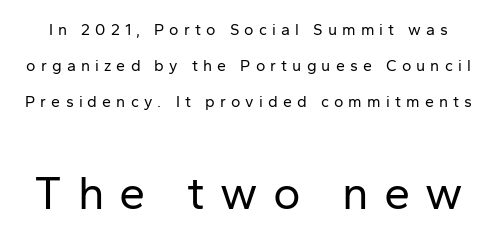
Q: Is the text bold? A: No.
Q: Is the text italic (slanted)? A: No, it is upright.
Q: Is the typeface a serif or a sans-serif typeface? A: Sans-serif.
Q: Is the text underlined? A: No.
Q: Is the spacing between letters normal or unusually wide? A: Unusually wide.
Q: Is the spacing between lines tight, normal or loose? A: Loose.
Q: Which block of text is set in a larger size, the first (top) or the second (bottom)? A: The second (bottom) one.
Q: Width (condensed, normal, or wide)? A: Normal.
Q: Stroke contrast? A: Low.
Q: x-height? A: Medium.
Q: Monospaced? A: No.
